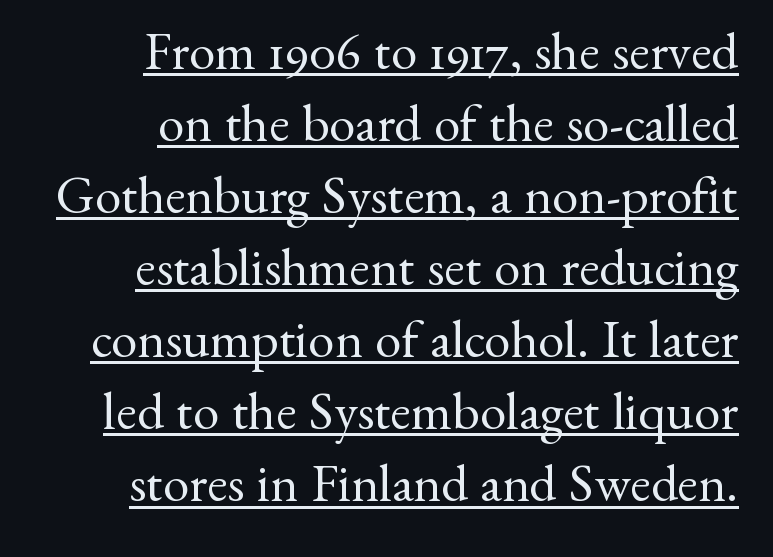
{"serif": "yes", "italic": "no", "bold": "no", "weight": "regular", "width": "normal", "stroke_contrast": "medium", "x_height": "small", "monospaced": "no", "underline": "yes", "align": "right", "line_spacing": "normal", "line_spacing_ratio": 1.36, "letter_spacing": "normal", "letter_spacing_em": 0.0, "glyph_px": 53}
